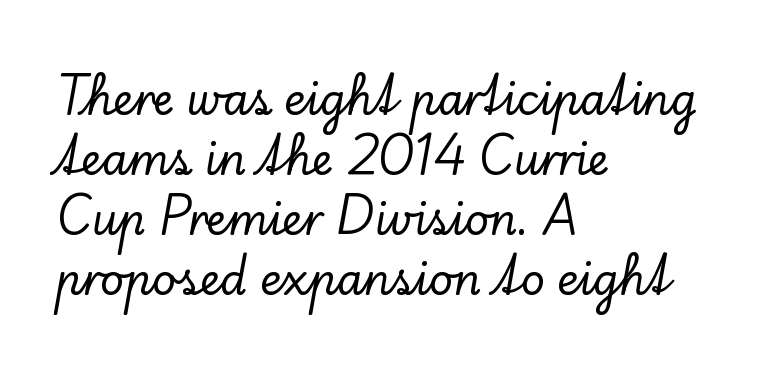
The image shows 42 px serif type; set left-aligned, normal line spacing (1.43x), normal letter spacing, not underlined; low stroke contrast and a small x-height.
